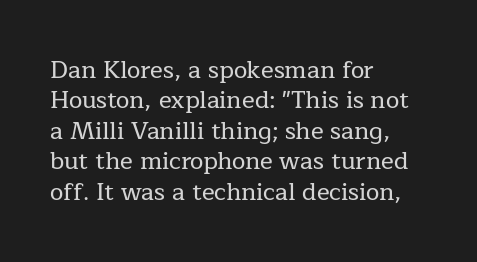
Q: Is the text italic (slanted)? A: No, it is upright.
Q: Is the text underlined? A: No.
Q: How is the paragraph aligned? A: Left-aligned.
Q: Is the spacing between letters normal or unusually wide? A: Normal.
Q: Is the spacing between lines tight, normal or loose? A: Normal.
